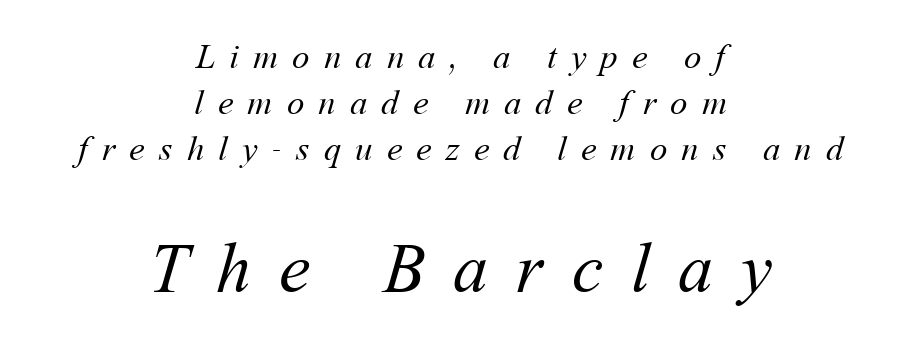
{"bold": "no", "weight": "regular", "width": "normal", "stroke_contrast": "medium", "x_height": "medium", "monospaced": "no", "underline": "no", "align": "center", "line_spacing": "normal", "line_spacing_ratio": 1.32, "letter_spacing": "wide", "letter_spacing_em": 0.4, "larger_block": "second", "size_ratio": 2.0, "glyph_px": 70}
